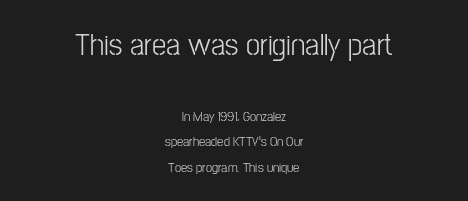
Q: Is the text bold? A: No.
Q: Is the text italic (slanted)? A: No, it is upright.
Q: Is the typeface a serif or a sans-serif typeface? A: Sans-serif.
Q: Is the text underlined? A: No.
Q: How is the paragraph aligned? A: Centered.
Q: Is the spacing between letters normal or unusually wide? A: Normal.
Q: Which block of text is set in a larger size, the first (top) or the second (bottom)? A: The first (top) one.
Q: Width (condensed, normal, or wide)? A: Condensed.
Q: Stroke contrast? A: Low.
Q: x-height? A: Medium.
Q: Monospaced? A: No.
